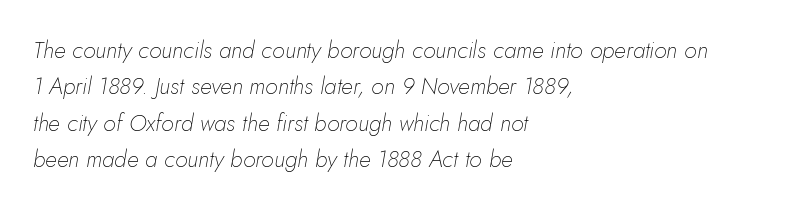
Q: Is the text bold? A: No.
Q: Is the text italic (slanted)? A: Yes, it leans right by about 5 degrees.
Q: Is the text underlined? A: No.
Q: How is the paragraph aligned? A: Left-aligned.
Q: Is the spacing between letters normal or unusually wide? A: Normal.
Q: Is the spacing between lines tight, normal or loose? A: Normal.
